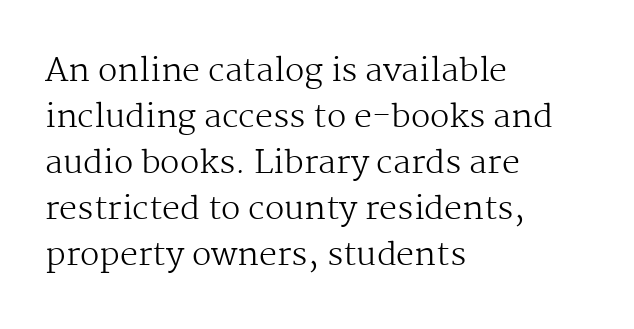
The image shows 32 px regular-weight serif type, upright; set left-aligned, normal line spacing (1.44x), normal letter spacing, not underlined; medium stroke contrast and a medium x-height.
